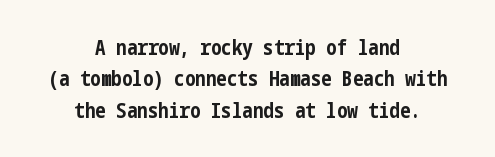
Compared with typical body copy, the letter spacing here is the same. The type sits square on the baseline with zero lean. This sample keeps an unexceptional amount of space between lines. The passage shown is emphatically bold. Only glyphs here, with clear space below each row.
